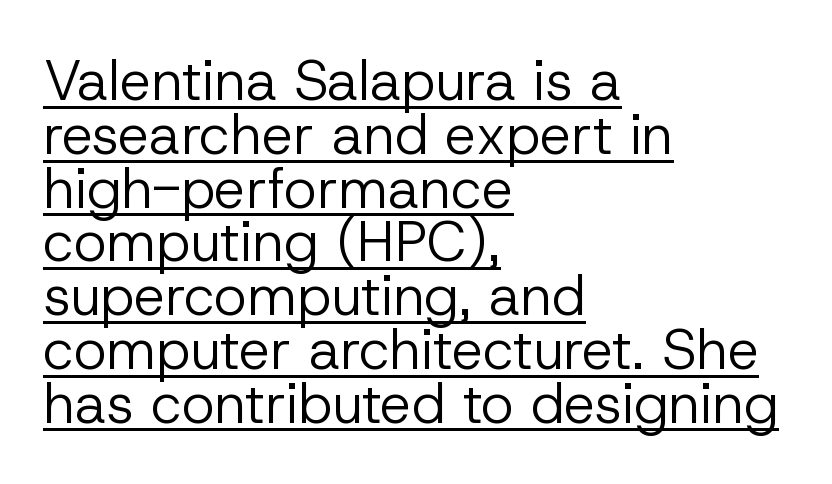
If you drew a line through each stem, it would be perfectly vertical. All the whitespace from short lines collects on the right. What stands out about the letter spacing? Nothing — it is the standard amount. Character widths vary here, with narrow letters taking less room than wide ones. Students, observe: this is what under-led, compact text looks like. You can tell from the bare stems that sans-serif type was used.
